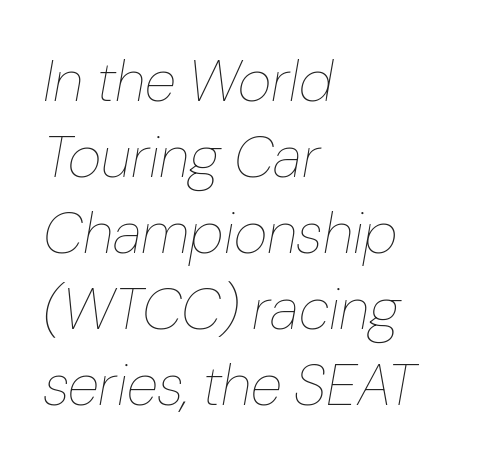
Letter spacing: default. Character widths vary here, with narrow letters taking less room than wide ones. Descenders are the only things crossing below the line. Stem width sits at or under what a default text font uses.
